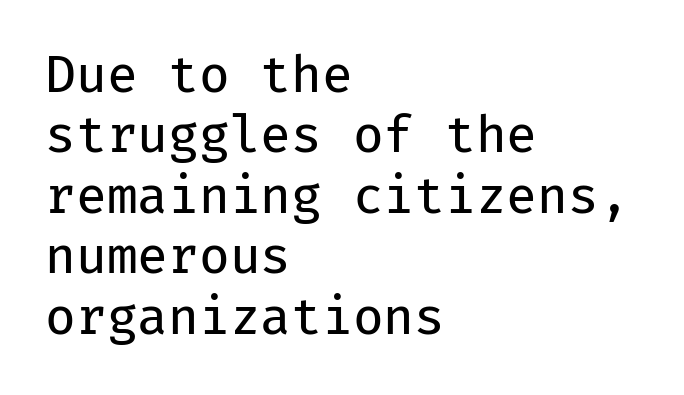
The image shows 50 px regular-weight sans-serif type, upright, monospaced; set left-aligned, line spacing 1.21x, normal letter spacing, not underlined; low stroke contrast and a medium x-height.
